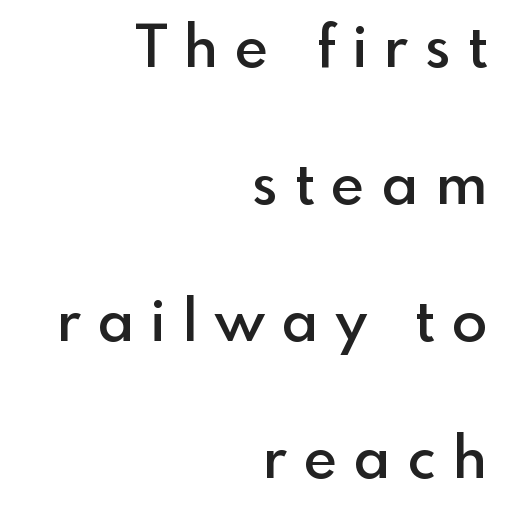
The image shows 58 px semibold sans-serif type, upright; set right-aligned, loose line spacing (2.36x), unusually wide letter spacing (+0.3 em), not underlined; a small x-height.
